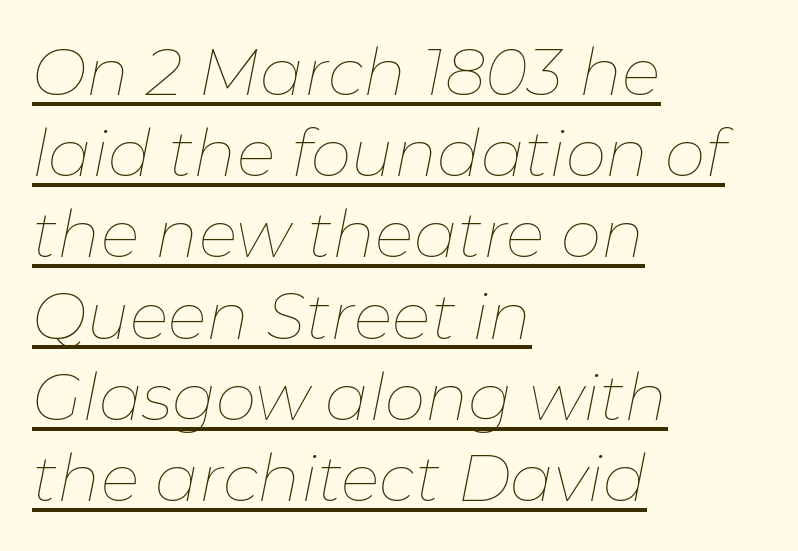
The specimen includes a rule beneath the text block's lines. Line beginnings align vertically; line endings do not. Proportional: the letters do not fall into vertical columns. The characters are drawn with everyday or finer stroke widths. The tracking reads as untouched default to a designer's eye.
